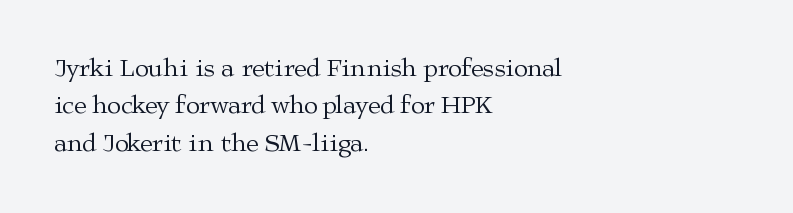
{"italic": "no", "bold": "no", "underline": "no", "align": "left", "line_spacing": "normal", "line_spacing_ratio": 1.5, "letter_spacing": "normal", "letter_spacing_em": 0.0, "glyph_px": 25}
